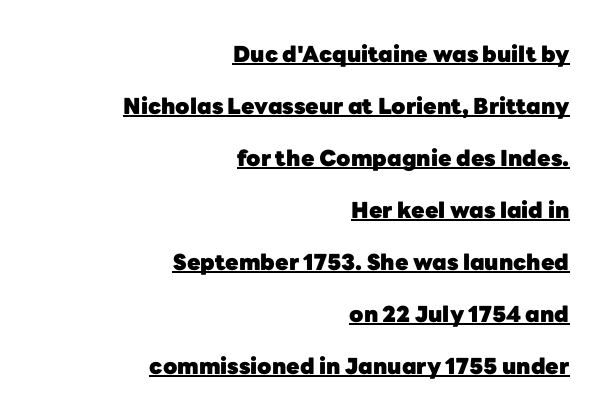
{"italic": "no", "bold": "yes", "underline": "yes", "align": "right", "line_spacing": "loose", "line_spacing_ratio": 2.36, "letter_spacing": "normal", "letter_spacing_em": 0.0, "glyph_px": 22}
